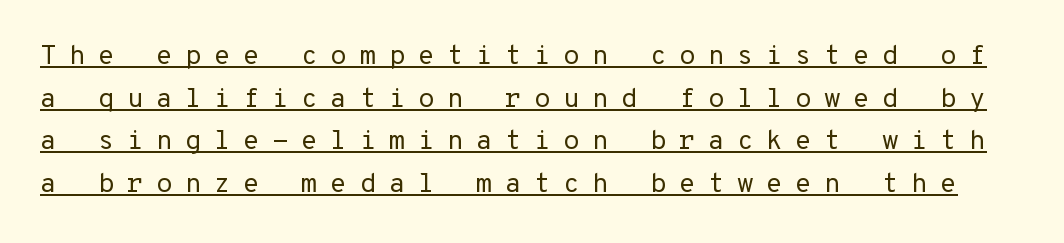
{"italic": "no", "bold": "no", "underline": "yes", "line_spacing": "normal", "line_spacing_ratio": 1.58, "letter_spacing": "wide", "letter_spacing_em": 0.46, "glyph_px": 27}
